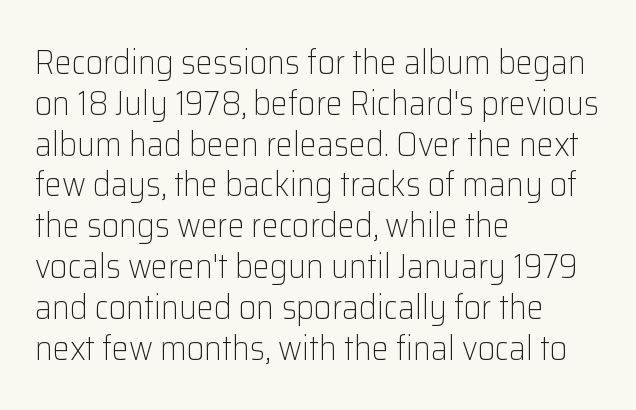
Q: Is the text bold? A: No.
Q: Is the text italic (slanted)? A: No, it is upright.
Q: Is the typeface a serif or a sans-serif typeface? A: Sans-serif.
Q: Is the text underlined? A: No.
Q: How is the paragraph aligned? A: Left-aligned.
Q: Is the spacing between letters normal or unusually wide? A: Normal.
Q: Width (condensed, normal, or wide)? A: Normal.
Q: Stroke contrast? A: Low.
Q: x-height? A: Medium.
Q: Monospaced? A: No.
